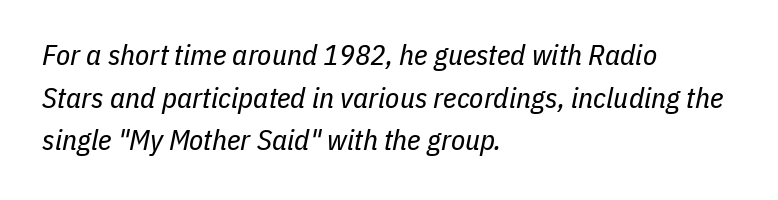
{"italic": "yes", "lean": "right", "slant_degrees": 11, "bold": "no", "weight": "regular", "width": "condensed", "stroke_contrast": "low", "x_height": "medium", "monospaced": "no", "underline": "no", "align": "left", "line_spacing": "normal", "line_spacing_ratio": 1.47, "letter_spacing": "normal", "letter_spacing_em": 0.0, "glyph_px": 29}
